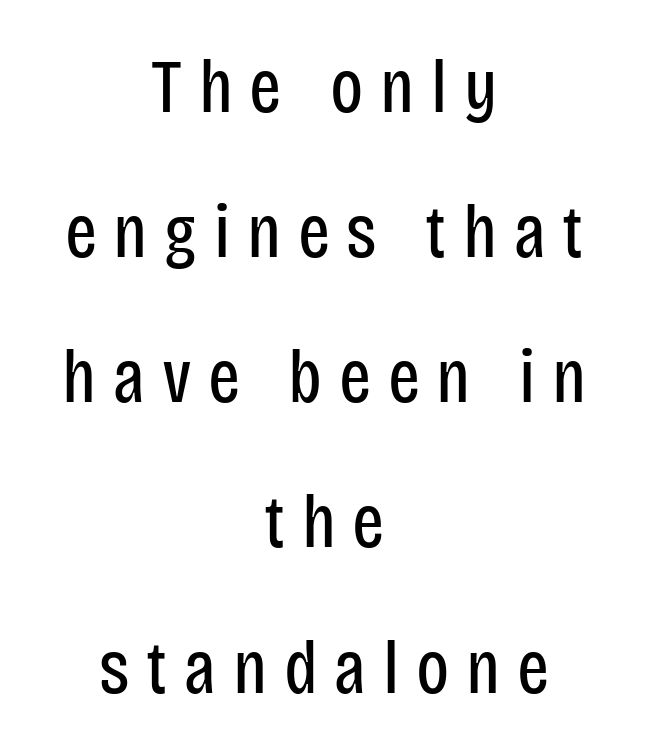
The image shows 76 px regular-weight, condensed sans-serif type, upright; set centered, loose line spacing (1.91x), unusually wide letter spacing (+0.22 em), not underlined; low stroke contrast and a large x-height.
